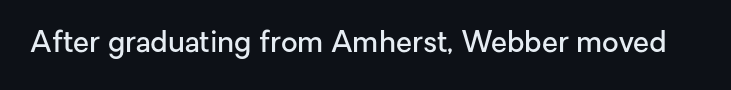
The baseline area is clear. Characters follow at the spacing the type designer built in. The passage shown is semibold, sitting just below true bold. Character widths vary here, with narrow letters taking less room than wide ones. Observe the absence of serifs on each vertical stroke in this sample.
